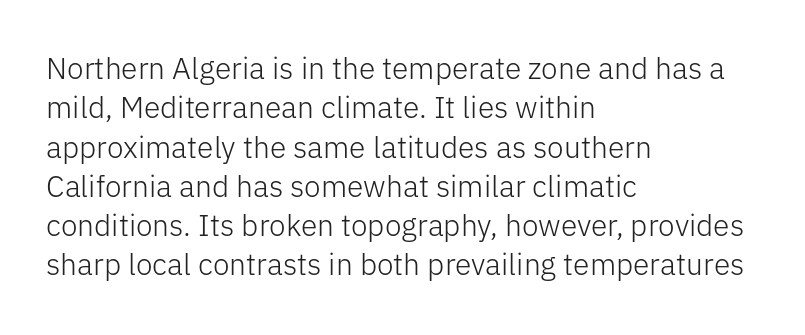
{"serif": "no", "italic": "no", "bold": "no", "weight": "light", "width": "normal", "stroke_contrast": "low", "x_height": "medium", "monospaced": "no", "underline": "no", "align": "left", "line_spacing": "normal", "line_spacing_ratio": 1.31, "letter_spacing": "normal", "letter_spacing_em": 0.0, "glyph_px": 30}
